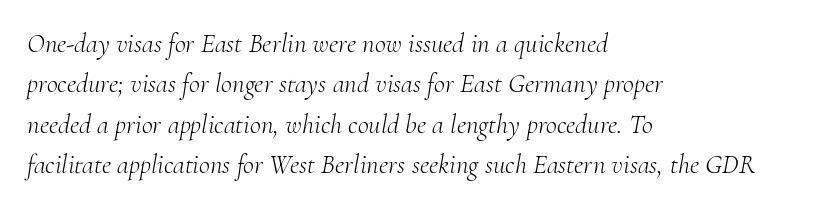
The image shows 27 px text type, italic (leaning right); set left-aligned, normal line spacing (1.5x), normal letter spacing, not underlined.
